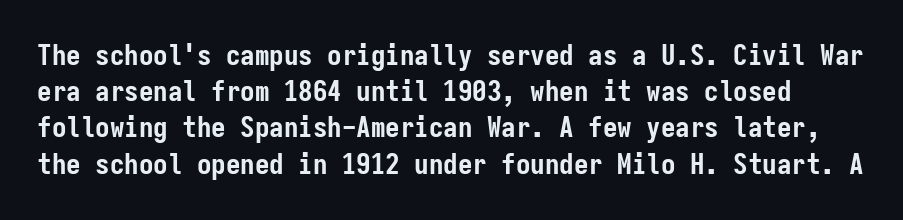
Q: Is the text bold? A: Yes.
Q: Is the text italic (slanted)? A: No, it is upright.
Q: Is the typeface a serif or a sans-serif typeface? A: Sans-serif.
Q: Is the text underlined? A: No.
Q: Is the spacing between letters normal or unusually wide? A: Normal.
Q: Is the spacing between lines tight, normal or loose? A: Normal.
Q: Width (condensed, normal, or wide)? A: Condensed.
Q: Stroke contrast? A: Low.
Q: x-height? A: Medium.
Q: Monospaced? A: Yes.
